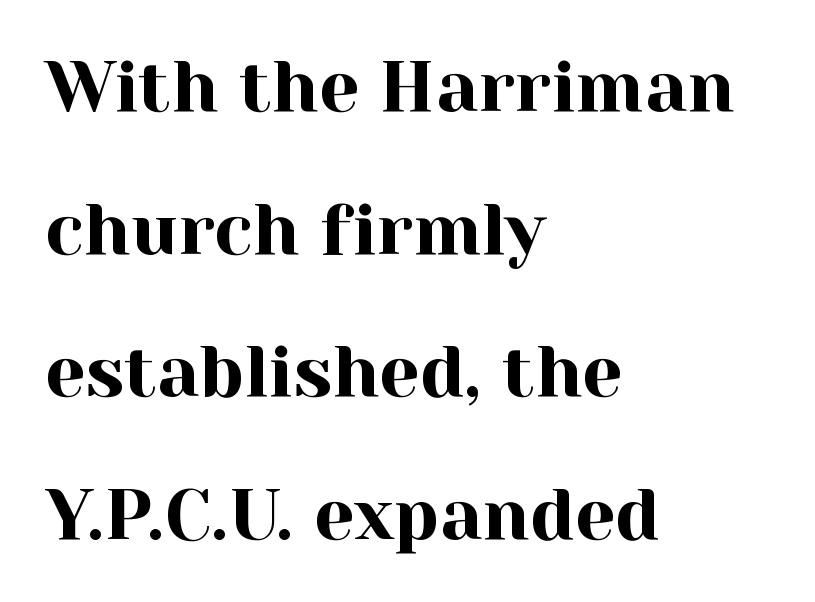
The image shows 72 px serif type, upright; set left-aligned, loose line spacing (1.98x), normal letter spacing, not underlined; a medium x-height.
